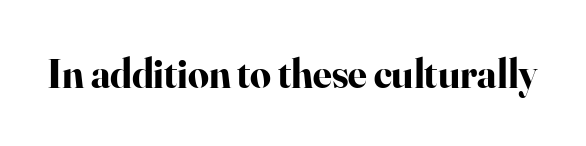
Clear beneath every line of the passage. Style check: upright. The letterforms sit shoulder to shoulder at normal distance. Varying glyph widths throughout — classic text-font behaviour.
